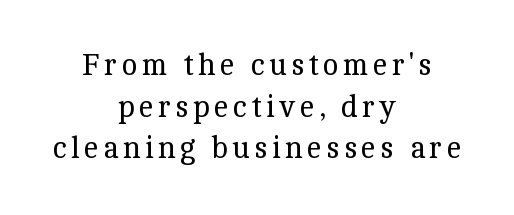
Descenders hang freely into open space. Quick note: interline space is typical. The lettering stays uniformly vertical, giving the passage a roman look. The typeface chosen for these lines features serifs. Think of a printed novel: that variable character pitch is what you see here. Is the stroke heavy? The answer is a plain regular-or-lighter.
